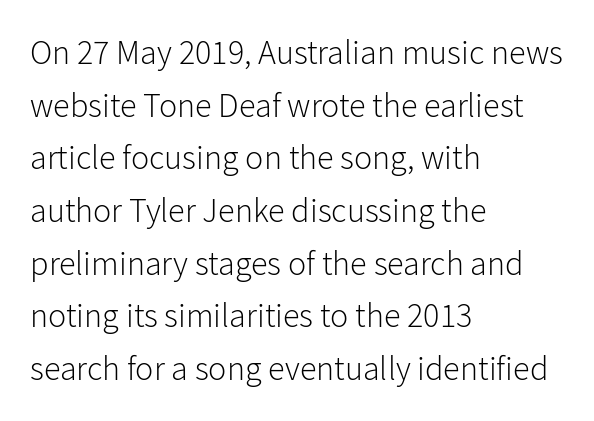
The image shows 34 px light sans-serif type, upright; set left-aligned, normal line spacing (1.55x), normal letter spacing, not underlined; low stroke contrast and a medium x-height.
